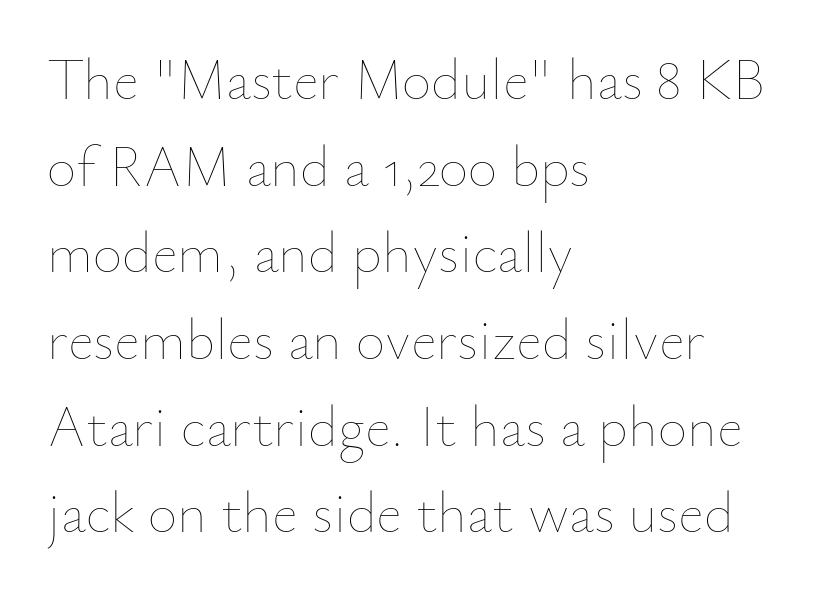
The image shows 57 px thin type, upright; set left-aligned, normal line spacing (1.52x), normal letter spacing, not underlined; low stroke contrast and a small x-height.
